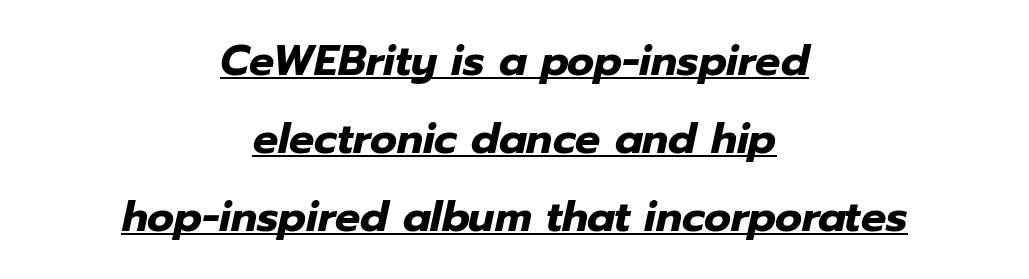
{"italic": "yes", "lean": "right", "slant_degrees": 12, "bold": "yes", "weight": "heavy", "width": "normal", "stroke_contrast": "low", "x_height": "medium", "monospaced": "no", "underline": "yes", "align": "center", "line_spacing_ratio": 1.86, "letter_spacing": "normal", "letter_spacing_em": 0.0, "glyph_px": 42}
